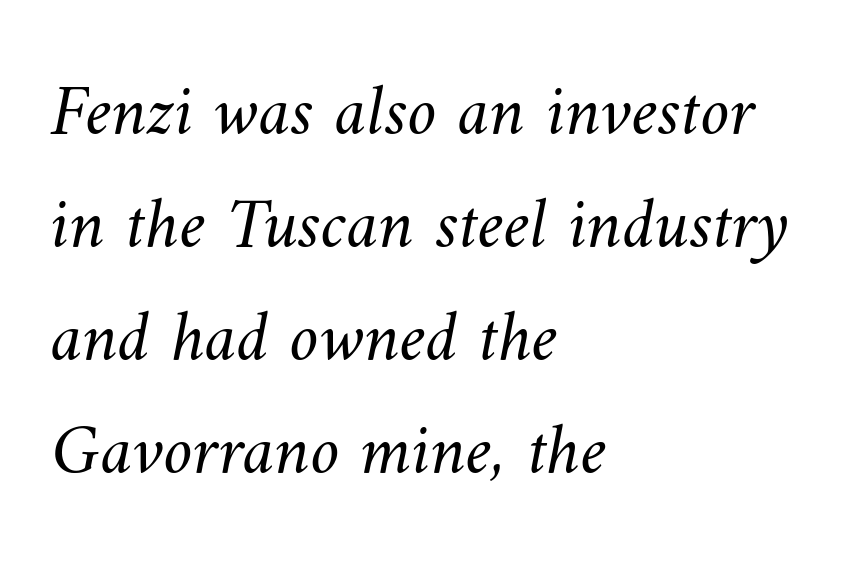
{"bold": "no", "weight": "light", "width": "normal", "stroke_contrast": "medium", "x_height": "small", "monospaced": "no", "underline": "no", "align": "left", "line_spacing": "normal", "line_spacing_ratio": 1.55, "letter_spacing": "normal", "letter_spacing_em": 0.0, "glyph_px": 73}
